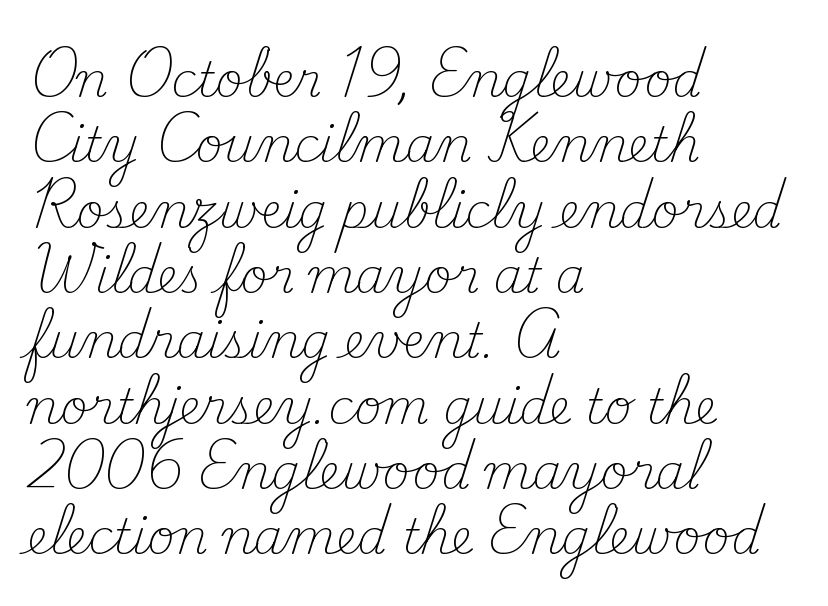
The image shows 47 px light serif type; set left-aligned, normal line spacing (1.39x), normal letter spacing, not underlined; medium stroke contrast and a small x-height.
